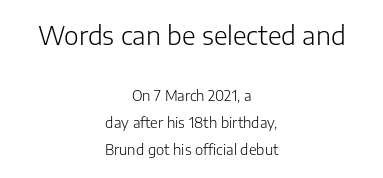
Q: Is the text bold? A: No.
Q: Is the text italic (slanted)? A: No, it is upright.
Q: Is the text underlined? A: No.
Q: How is the paragraph aligned? A: Centered.
Q: Is the spacing between letters normal or unusually wide? A: Normal.
Q: Is the spacing between lines tight, normal or loose? A: Loose.
Q: Which block of text is set in a larger size, the first (top) or the second (bottom)? A: The first (top) one.
